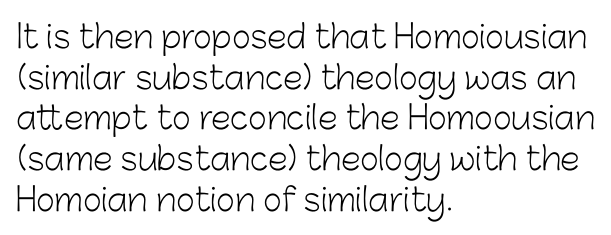
Q: Is the text bold? A: No.
Q: Is the text italic (slanted)? A: No, it is upright.
Q: Is the typeface a serif or a sans-serif typeface? A: Sans-serif.
Q: Is the text underlined? A: No.
Q: How is the paragraph aligned? A: Left-aligned.
Q: Is the spacing between letters normal or unusually wide? A: Normal.
Q: Is the spacing between lines tight, normal or loose? A: Normal.
Q: Width (condensed, normal, or wide)? A: Normal.
Q: Stroke contrast? A: Low.
Q: x-height? A: Medium.
Q: Monospaced? A: No.
